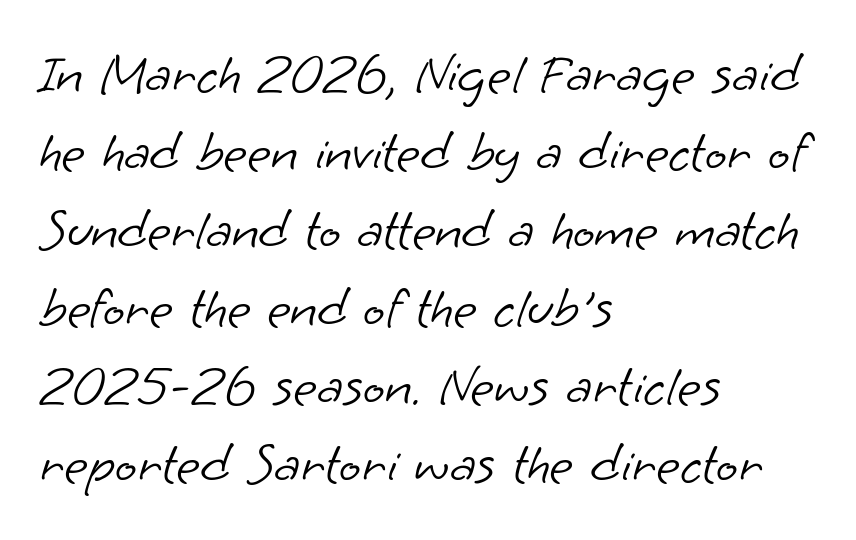
Q: Is the text bold? A: No.
Q: Is the typeface a serif or a sans-serif typeface? A: Sans-serif.
Q: Is the text underlined? A: No.
Q: How is the paragraph aligned? A: Left-aligned.
Q: Is the spacing between letters normal or unusually wide? A: Normal.
Q: Is the spacing between lines tight, normal or loose? A: Normal.
Q: Width (condensed, normal, or wide)? A: Normal.
Q: Stroke contrast? A: Low.
Q: x-height? A: Small.
Q: Monospaced? A: No.
